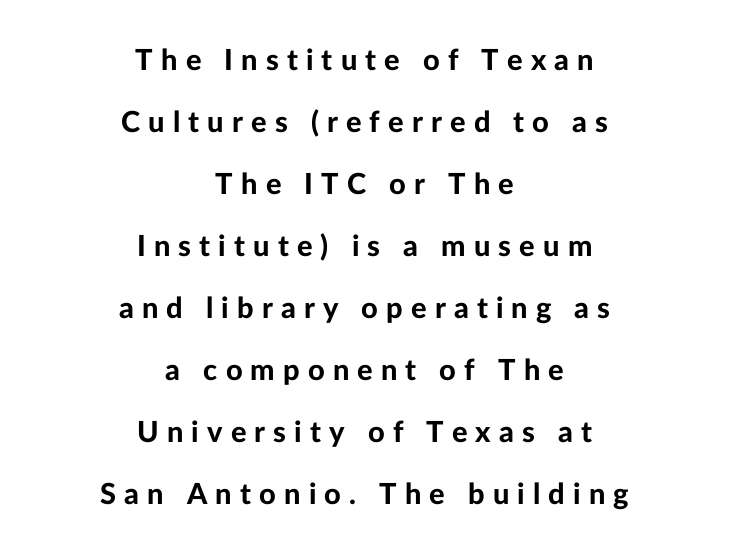
{"serif": "no", "italic": "no", "bold": "yes", "weight": "bold", "width": "normal", "stroke_contrast": "low", "x_height": "medium", "monospaced": "no", "underline": "no", "align": "center", "line_spacing": "loose", "line_spacing_ratio": 2.14, "letter_spacing": "wide", "letter_spacing_em": 0.28, "glyph_px": 29}
